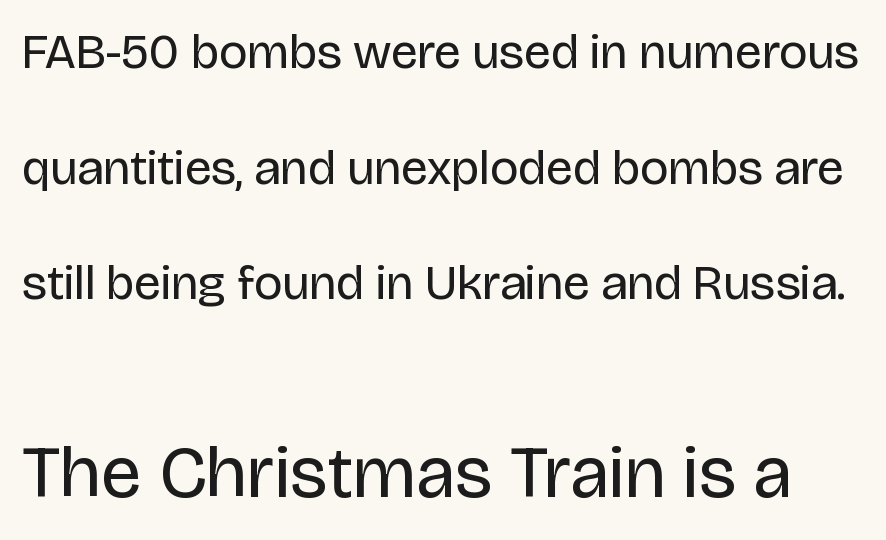
Q: Is the text bold? A: No.
Q: Is the text italic (slanted)? A: No, it is upright.
Q: Is the typeface a serif or a sans-serif typeface? A: Sans-serif.
Q: Is the text underlined? A: No.
Q: Is the spacing between letters normal or unusually wide? A: Normal.
Q: Is the spacing between lines tight, normal or loose? A: Loose.
Q: Which block of text is set in a larger size, the first (top) or the second (bottom)? A: The second (bottom) one.
Q: Width (condensed, normal, or wide)? A: Normal.
Q: Stroke contrast? A: Low.
Q: x-height? A: Large.
Q: Monospaced? A: No.
